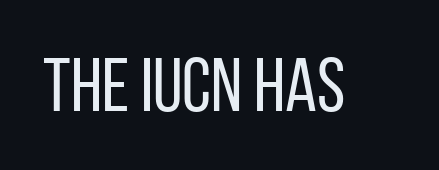
Q: Is the text bold? A: No.
Q: Is the text italic (slanted)? A: No, it is upright.
Q: Is the typeface a serif or a sans-serif typeface? A: Sans-serif.
Q: Is the text underlined? A: No.
Q: Is the spacing between letters normal or unusually wide? A: Normal.
Q: Width (condensed, normal, or wide)? A: Condensed.
Q: Stroke contrast? A: Low.
Q: x-height? A: Large.
Q: Monospaced? A: No.
